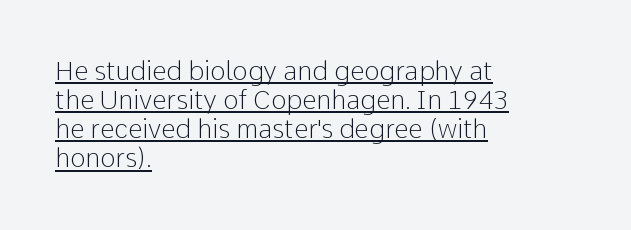
Q: Is the text bold? A: No.
Q: Is the text italic (slanted)? A: No, it is upright.
Q: Is the text underlined? A: Yes.
Q: How is the paragraph aligned? A: Left-aligned.
Q: Is the spacing between letters normal or unusually wide? A: Normal.
Q: Is the spacing between lines tight, normal or loose? A: Tight.
